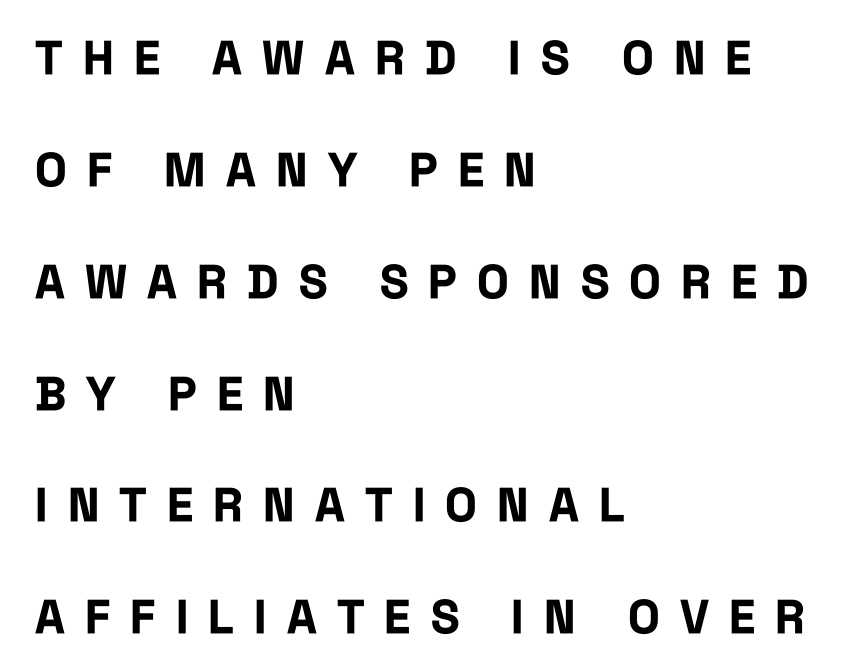
The image shows 47 px bold, condensed sans-serif type, upright; set left-aligned, loose line spacing (2.38x), unusually wide letter spacing (+0.43 em), not underlined; low stroke contrast and a large x-height.
